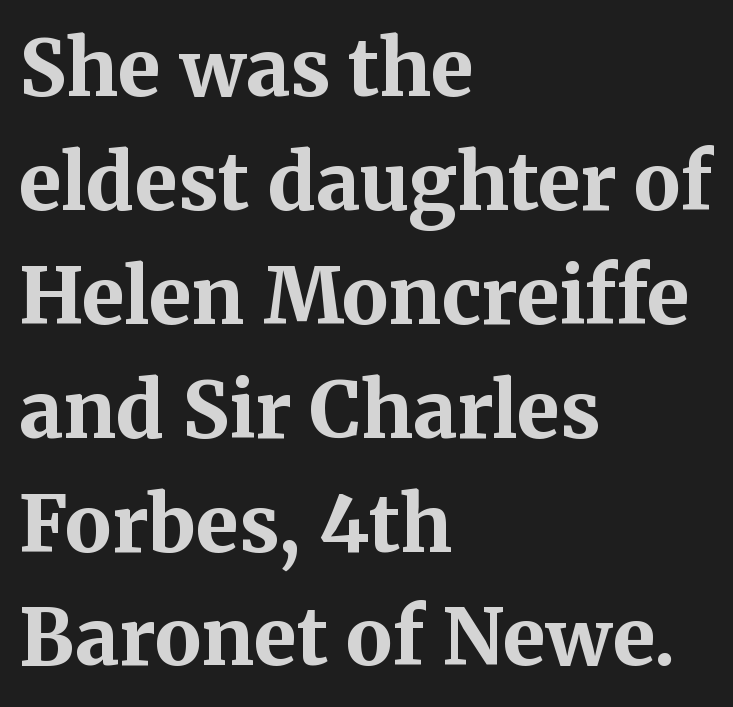
The image shows 78 px bold serif type, upright; set left-aligned, normal line spacing (1.46x), normal letter spacing, not underlined; medium stroke contrast and a medium x-height.
